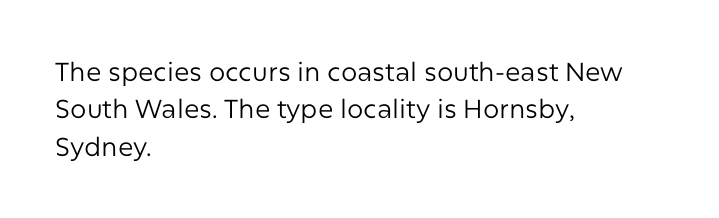
Is the letter spacing exaggerated? No — it looks like the ordinary default. This block has exactly the height ordinary leading produces. This is the regular roman posture of the typeface. Weight: not bold — regular or lighter.
